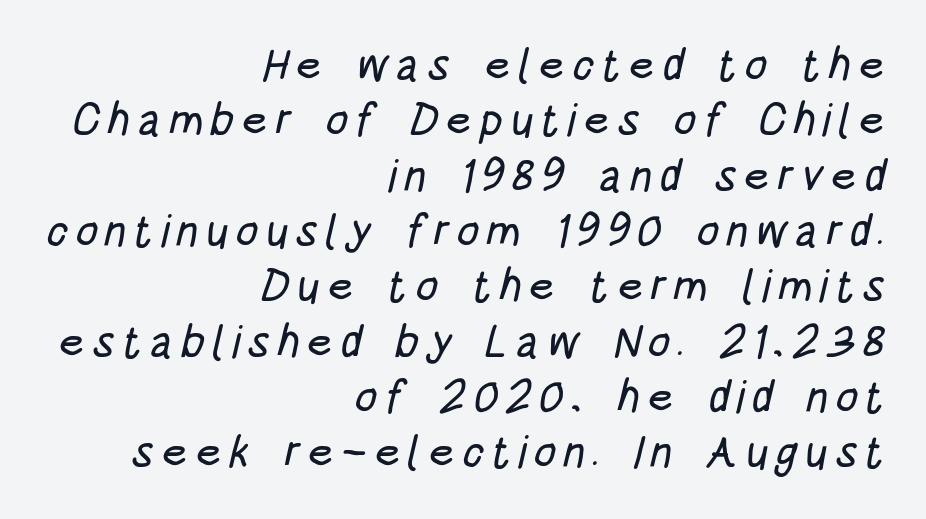
A typesetter would call this proportional, since set widths differ per character. The compositor pushed each line to the right boundary. Check the space under the baseline: it is left empty. The text was rendered using a sans face with plain stroke endings.
